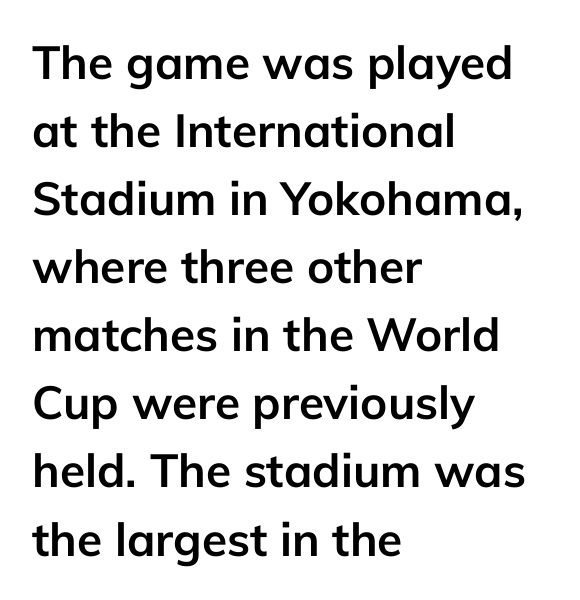
Q: Is the text bold? A: Yes.
Q: Is the text italic (slanted)? A: No, it is upright.
Q: Is the typeface a serif or a sans-serif typeface? A: Sans-serif.
Q: Is the text underlined? A: No.
Q: How is the paragraph aligned? A: Left-aligned.
Q: Is the spacing between letters normal or unusually wide? A: Normal.
Q: Is the spacing between lines tight, normal or loose? A: Normal.
Q: Width (condensed, normal, or wide)? A: Normal.
Q: Stroke contrast? A: Low.
Q: x-height? A: Medium.
Q: Monospaced? A: No.
